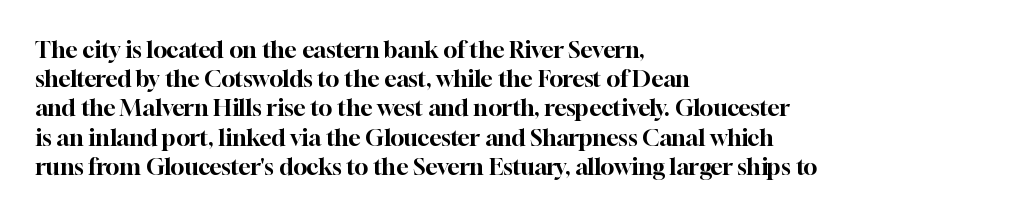
Interline gaps are of average width in this sample. Short note: letters normally spaced. Posture: vertical. The strip under each line holds only bare page. Which margin do the lines hug? The left one — the right edge is uneven.
